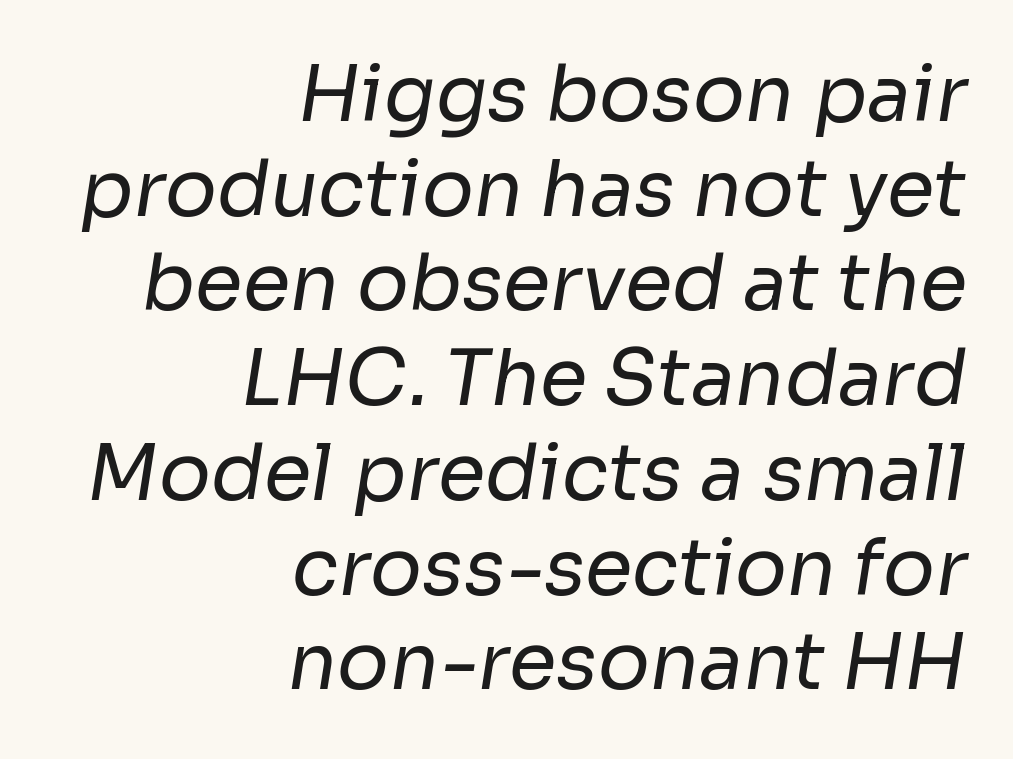
{"serif": "no", "bold": "no", "weight": "regular", "width": "normal", "stroke_contrast": "low", "x_height": "medium", "monospaced": "no", "underline": "no", "align": "right", "line_spacing_ratio": 1.23, "letter_spacing": "normal", "letter_spacing_em": 0.0, "glyph_px": 77}
